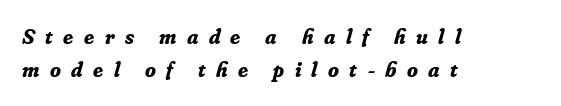
{"italic": "yes", "lean": "right", "slant_degrees": 16, "bold": "yes", "underline": "no", "align": "left", "line_spacing": "normal", "line_spacing_ratio": 1.51, "letter_spacing": "wide", "letter_spacing_em": 0.48, "glyph_px": 22}
